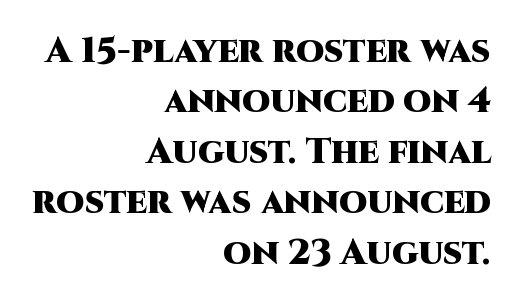
{"serif": "no", "italic": "no", "bold": "yes", "weight": "heavy", "width": "normal", "stroke_contrast": "high", "x_height": "large", "monospaced": "no", "underline": "no", "align": "right", "line_spacing": "normal", "line_spacing_ratio": 1.4, "letter_spacing": "normal", "letter_spacing_em": 0.0, "glyph_px": 36}
